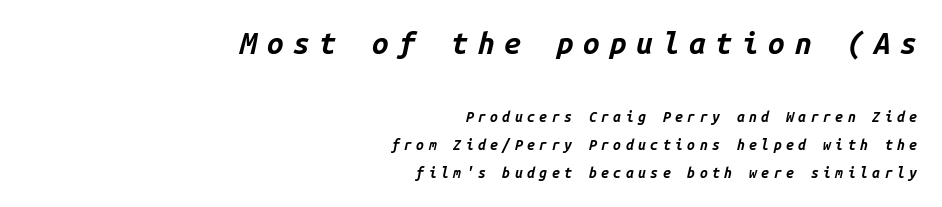
The image shows 30 px bold type, italic (leaning right), monospaced; set right-aligned, loose line spacing (1.98x), unusually wide letter spacing (+0.32 em), not underlined; the first (top) block is 2.14x larger; low stroke contrast and a medium x-height.
